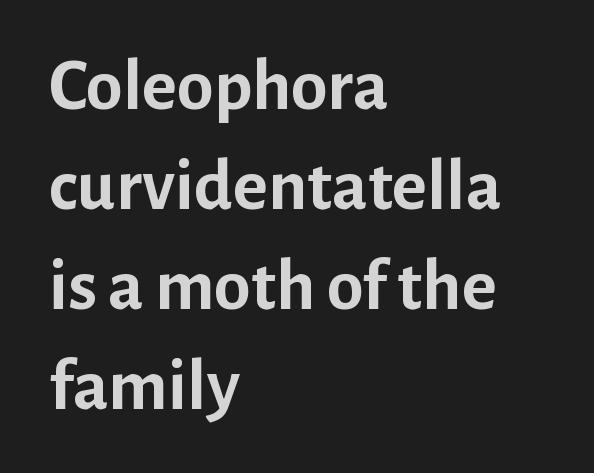
The horizontal fit of the characters is conventional and even. Words float on clear page, feet unadorned. Alignment: flush left. Notice how thick the strokes are: this is what a full bold looks like.
